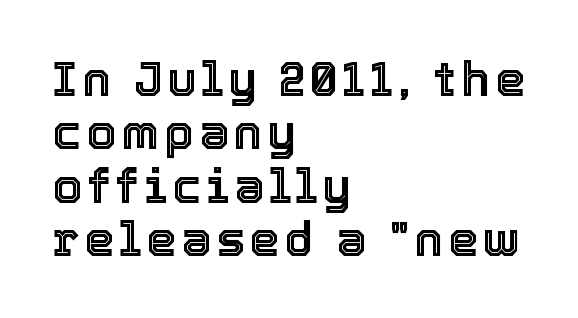
The passage shown stacks its lines with hardly any gap. The setting favours the left margin, as ordinary paragraphs usually do. Beneath every word, the page is bare. The font's upright variant was chosen for this text. This sample has the flowing, uneven cadence of proportional lettering.
